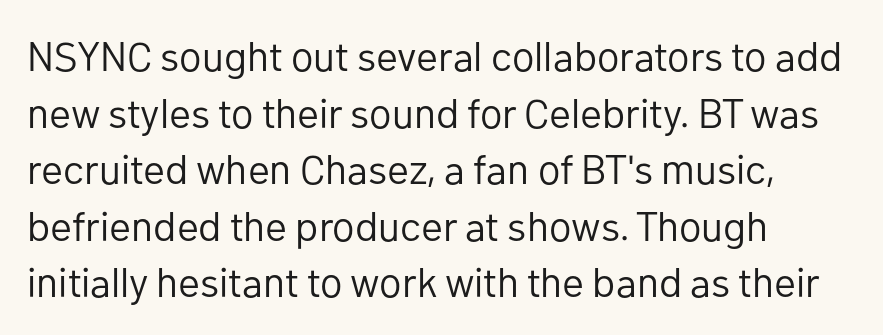
Is there any slant? The stems are plumb. The passage shown is typeset with a sans-serif family. Note the varied advance widths — an 'i' is clearly narrower than an 'm'. Each word holds together tightly as a unit, with standard inter-letter gaps. Each stroke keeps to a modest, everyday thickness or less. Honestly, the row spacing looks completely unremarkable.
